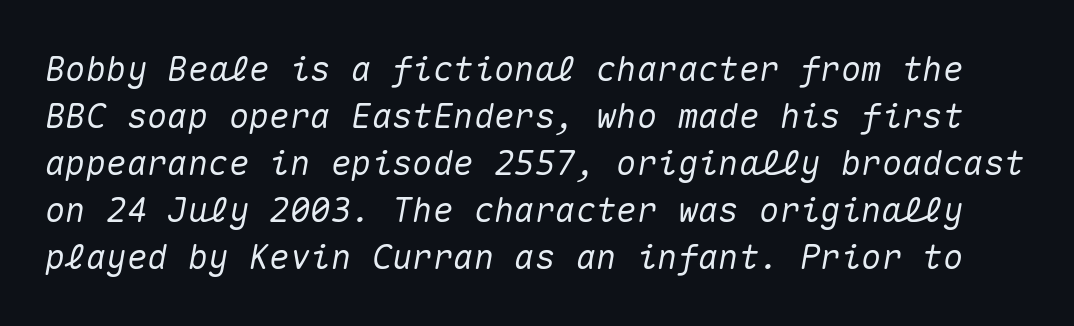
The image shows 34 px text type, italic (leaning right), monospaced; set normal line spacing (1.38x), normal letter spacing, not underlined; medium stroke contrast and a medium x-height.
